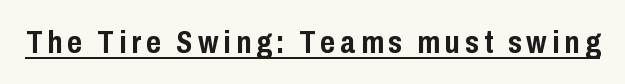
The type sits square on the baseline with zero lean. Chunky letters — that's bold for sure. This rendering employs a face without finishing strokes, i.e., a sans-serif. Proportional: the letters do not fall into vertical columns. Check the space under the baseline: a stroke is drawn there.
